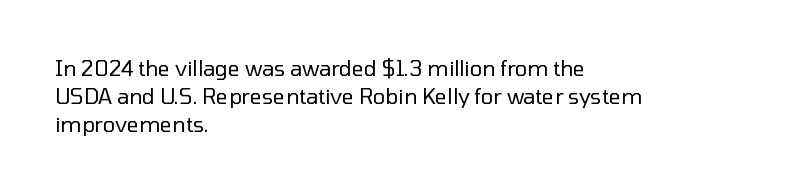
{"italic": "no", "bold": "no", "underline": "no", "align": "left", "line_spacing": "normal", "line_spacing_ratio": 1.34, "letter_spacing": "normal", "letter_spacing_em": 0.0, "glyph_px": 21}
